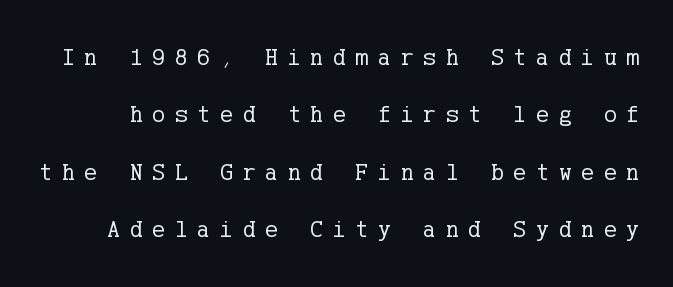
Heft: none added — not bold. A roman cut, with each character standing at attention. Type without underlining. The vertical gap from one line to the next is large.
